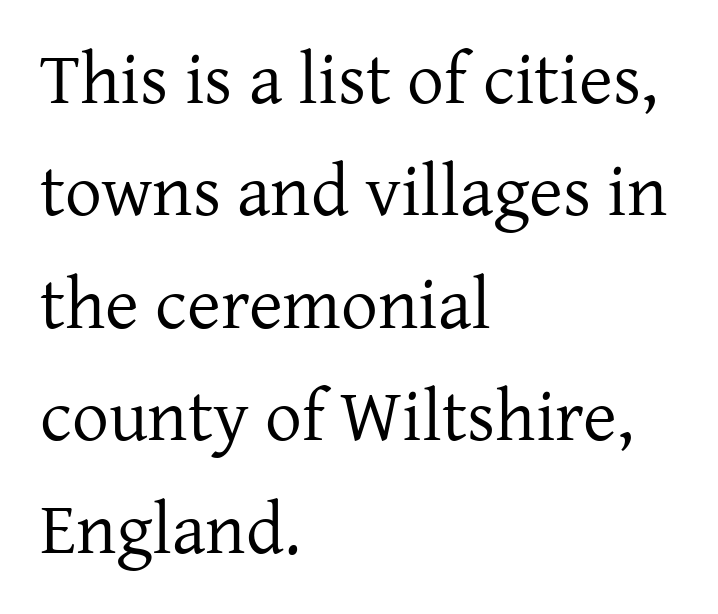
Heaviness? Minimal to ordinary, like unemphasized prose. The designer went with a serif here, giving each stem small feet. Style check: upright. This rendering leaves character spacing at its baseline value. Reading down the block, your eye returns to a fixed left position each line. Is this a fixed-width face? No — the glyphs have proportional, varying widths.
